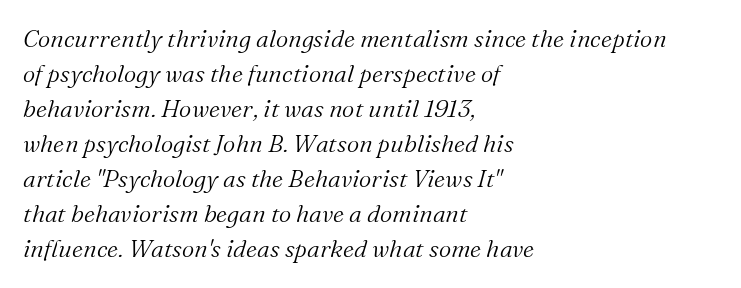
Q: Is the text bold? A: No.
Q: Is the text italic (slanted)? A: Yes, it leans right by about 16 degrees.
Q: Is the text underlined? A: No.
Q: How is the paragraph aligned? A: Left-aligned.
Q: Is the spacing between letters normal or unusually wide? A: Normal.
Q: Is the spacing between lines tight, normal or loose? A: Normal.
